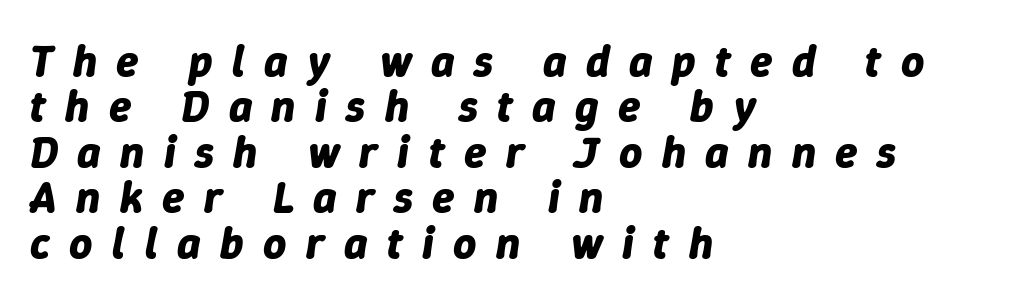
This is heavy type, rendered in bold. The passage shown is typed in a proportional face where columns would drift. When letters slant like this, we call the style italic. A typesetter would call this leading minimal, almost set solid. Letters rest on an invisible, unmarked baseline. The letters are spread apart with noticeably loose tracking.
